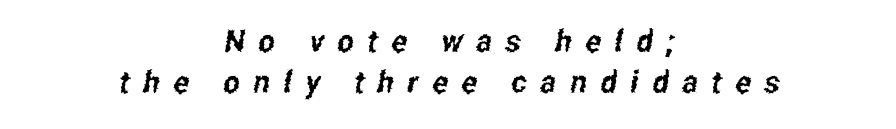
{"serif": "no", "width": "condensed", "stroke_contrast": "low", "x_height": "medium", "monospaced": "no", "underline": "no", "align": "center", "line_spacing": "normal", "line_spacing_ratio": 1.32, "letter_spacing": "wide", "letter_spacing_em": 0.44, "glyph_px": 31}
